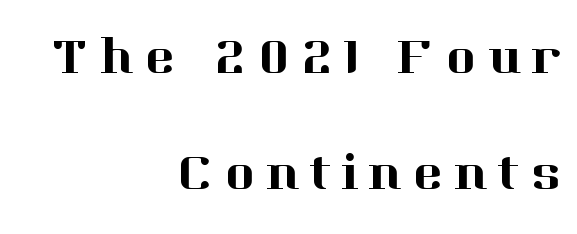
Proportional: the letters do not fall into vertical columns. Serifs: yes, visible at the terminals of the letterforms. If you measured baseline to baseline, you'd find a long distance. No italicization has been applied; the sample stays upright. The passage shown has open, widely tracked lettering throughout.
